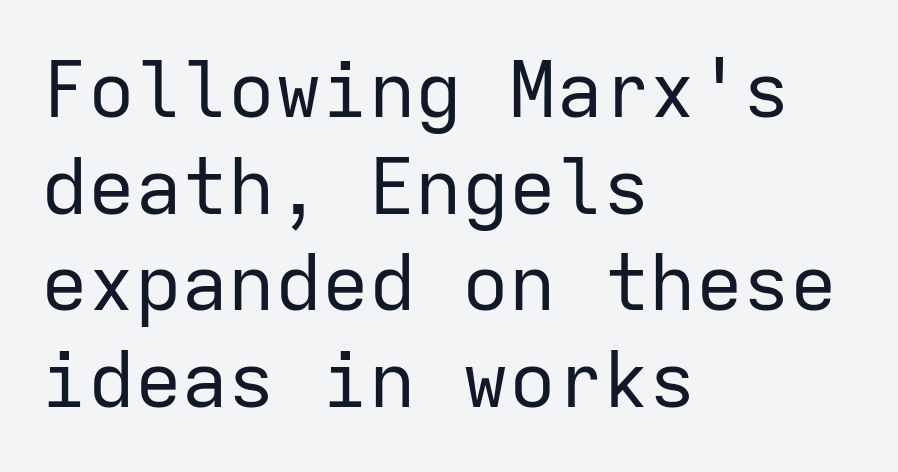
The image shows 78 px regular-weight sans-serif type, upright, monospaced; set left-aligned, line spacing 1.24x, normal letter spacing, not underlined; low stroke contrast and a medium x-height.
